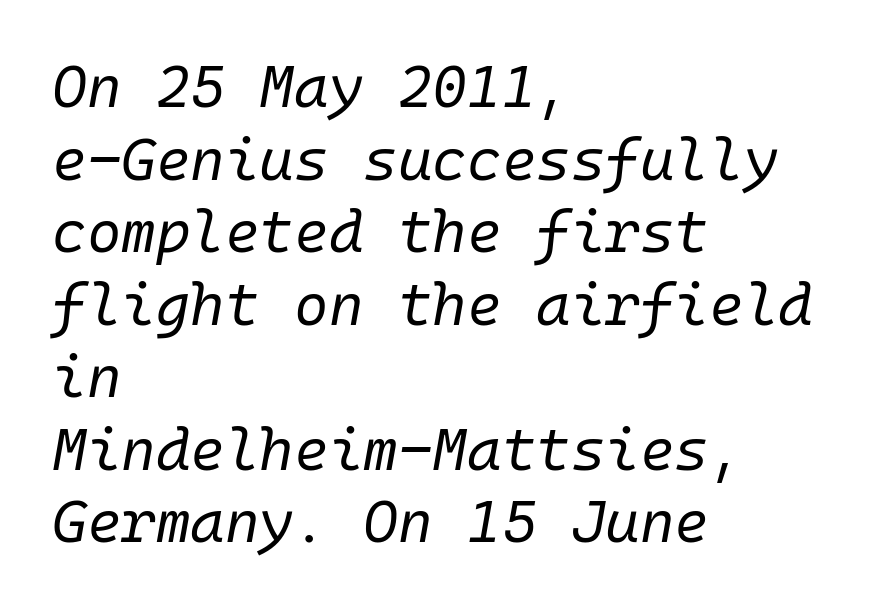
The image shows 59 px regular-weight type, italic (leaning right); set left-aligned, line spacing 1.23x, normal letter spacing, not underlined; low stroke contrast and a medium x-height.
